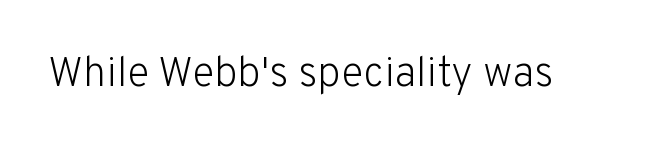
{"serif": "no", "italic": "no", "bold": "no", "weight": "light", "width": "normal", "stroke_contrast": "low", "x_height": "medium", "monospaced": "no", "underline": "no", "letter_spacing": "normal", "letter_spacing_em": 0.0, "glyph_px": 42}
